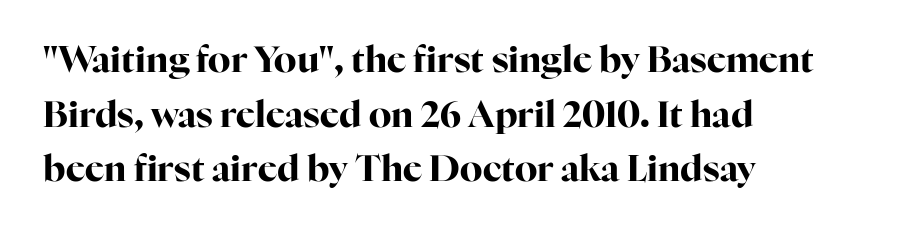
{"serif": "yes", "italic": "no", "bold": "yes", "weight": "bold", "width": "normal", "stroke_contrast": "high", "x_height": "medium", "monospaced": "no", "underline": "no", "align": "left", "line_spacing": "normal", "line_spacing_ratio": 1.52, "letter_spacing": "normal", "letter_spacing_em": 0.0, "glyph_px": 36}
